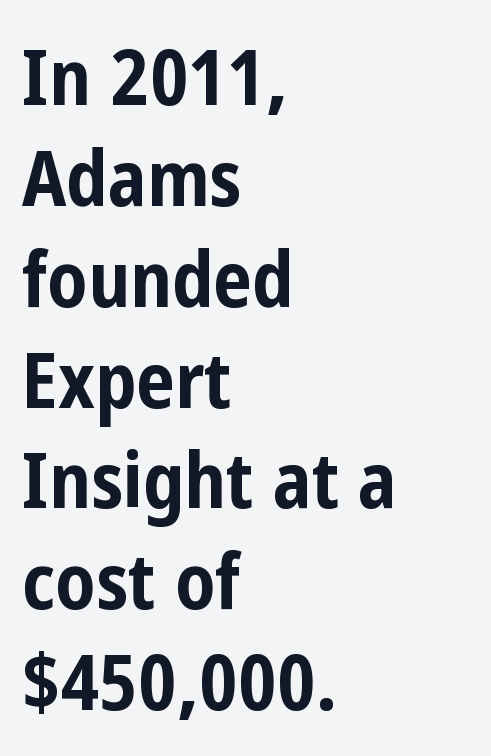
The area under the type is left untouched. Italic: no, the glyphs are upright roman. The passage shown has conventional tracking throughout. Is this a fixed-width face? No — the glyphs have proportional, varying widths. Grotesque or geometric, the face here clearly has no serifs. Is the block centered? No — it sits flush against the left margin.
